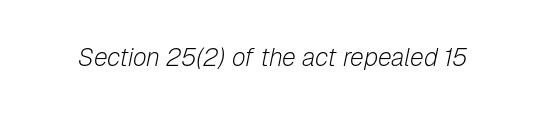
The image shows 25 px text type, italic (leaning right); set normal letter spacing, not underlined.
